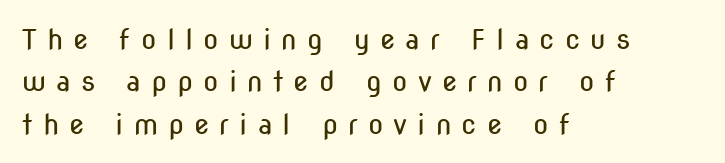
{"serif": "no", "italic": "no", "bold": "no", "weight": "regular", "width": "condensed", "stroke_contrast": "low", "x_height": "medium", "monospaced": "no", "underline": "no", "align": "left", "line_spacing": "normal", "line_spacing_ratio": 1.51, "letter_spacing": "wide", "letter_spacing_em": 0.36, "glyph_px": 28}
